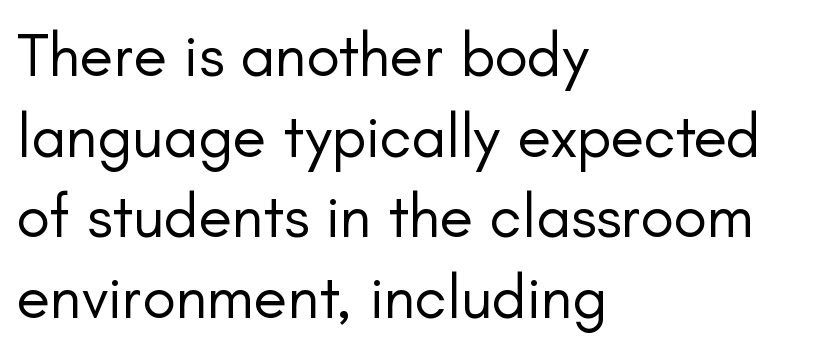
{"serif": "no", "italic": "no", "bold": "no", "weight": "regular", "width": "normal", "stroke_contrast": "low", "x_height": "small", "monospaced": "no", "underline": "no", "align": "left", "line_spacing": "normal", "line_spacing_ratio": 1.3, "letter_spacing": "normal", "letter_spacing_em": 0.0, "glyph_px": 62}
